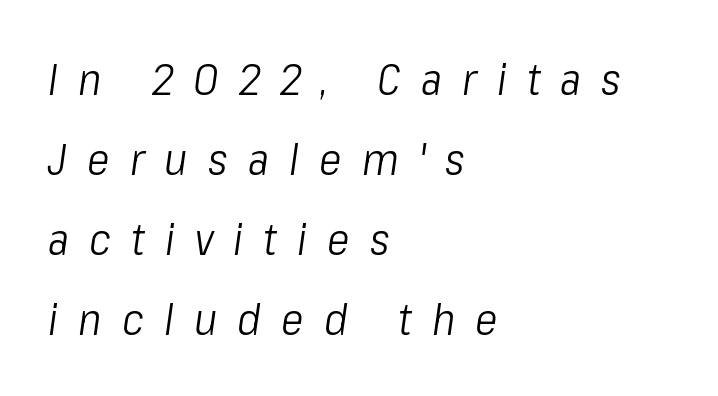
Q: Is the text bold? A: No.
Q: Is the text italic (slanted)? A: Yes, it leans right by about 8 degrees.
Q: Is the text underlined? A: No.
Q: How is the paragraph aligned? A: Left-aligned.
Q: Is the spacing between letters normal or unusually wide? A: Unusually wide.
Q: Width (condensed, normal, or wide)? A: Condensed.
Q: Stroke contrast? A: Low.
Q: x-height? A: Medium.
Q: Monospaced? A: No.
